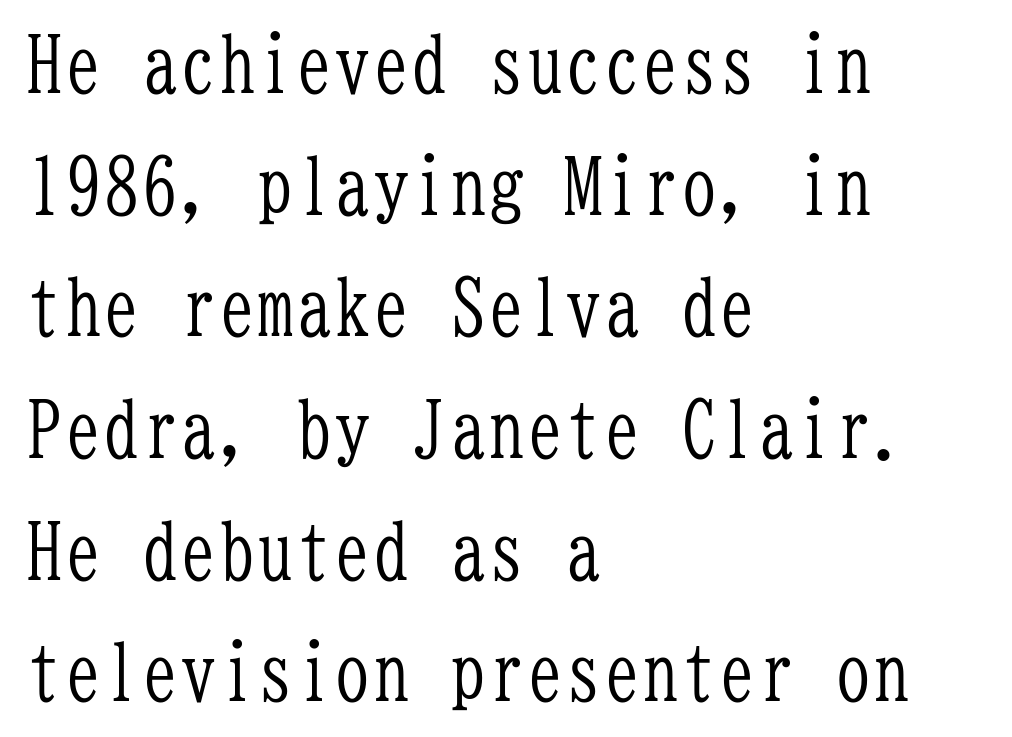
Q: Is the text bold? A: No.
Q: Is the text italic (slanted)? A: No, it is upright.
Q: Is the typeface a serif or a sans-serif typeface? A: Serif.
Q: Is the text underlined? A: No.
Q: How is the paragraph aligned? A: Left-aligned.
Q: Is the spacing between letters normal or unusually wide? A: Normal.
Q: Is the spacing between lines tight, normal or loose? A: Normal.
Q: Width (condensed, normal, or wide)? A: Condensed.
Q: Stroke contrast? A: Low.
Q: x-height? A: Medium.
Q: Monospaced? A: Yes.
